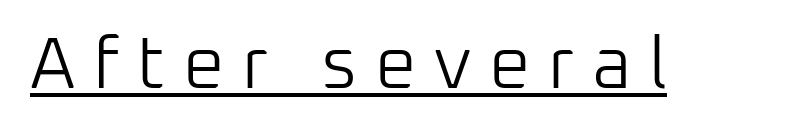
{"serif": "no", "italic": "no", "bold": "no", "weight": "light", "width": "normal", "stroke_contrast": "low", "x_height": "medium", "monospaced": "no", "underline": "yes", "letter_spacing": "wide", "letter_spacing_em": 0.24, "glyph_px": 73}
